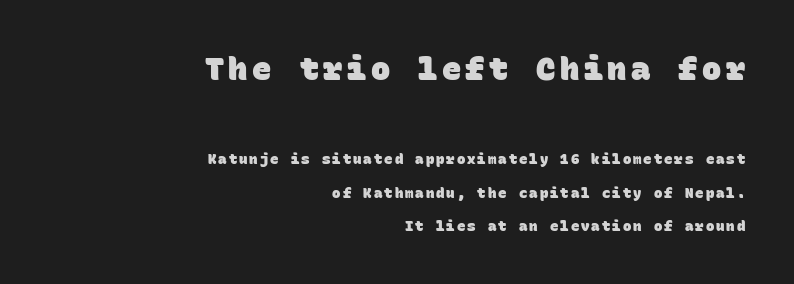
The image shows 32 px heavy sans-serif type, monospaced; set right-aligned, loose line spacing (2.37x), not underlined; the first (top) block is 2.29x larger; low stroke contrast and a large x-height.
